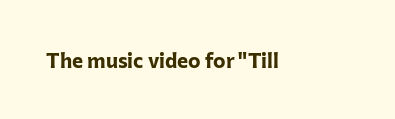
{"italic": "no", "bold": "yes", "underline": "no", "letter_spacing": "normal", "letter_spacing_em": 0.0, "glyph_px": 21}
